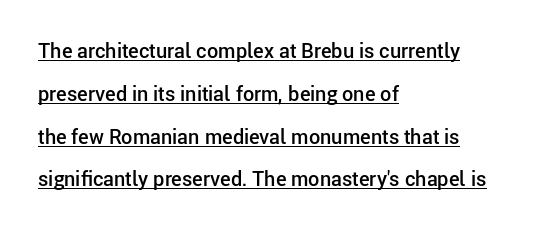
The image shows 20 px text type, upright; set left-aligned, loose line spacing (2.14x), normal letter spacing, underlined.
